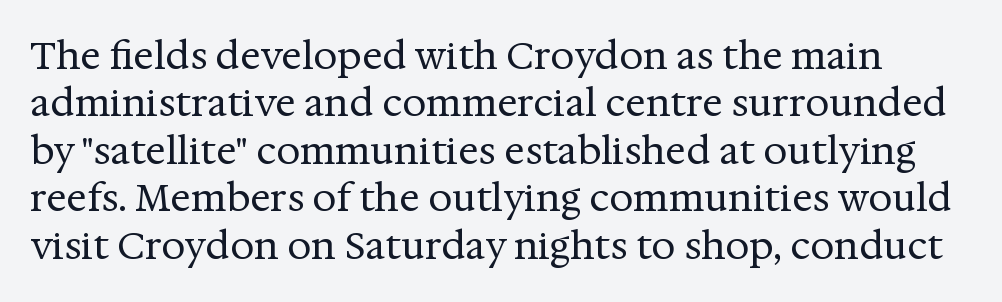
The image shows 38 px regular-weight serif type, upright; set normal line spacing (1.25x), normal letter spacing, not underlined; medium stroke contrast and a medium x-height.
